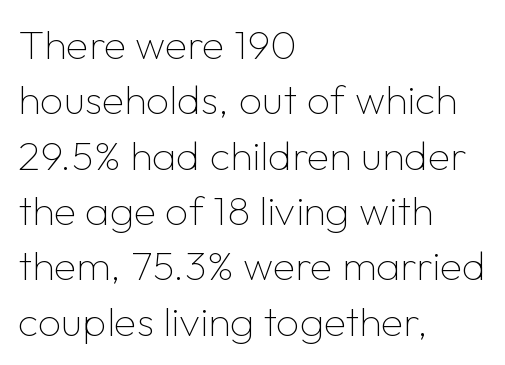
{"serif": "no", "italic": "no", "bold": "no", "weight": "thin", "width": "normal", "stroke_contrast": "low", "x_height": "medium", "monospaced": "no", "underline": "no", "align": "left", "line_spacing": "normal", "line_spacing_ratio": 1.35, "letter_spacing": "normal", "letter_spacing_em": 0.0, "glyph_px": 41}
